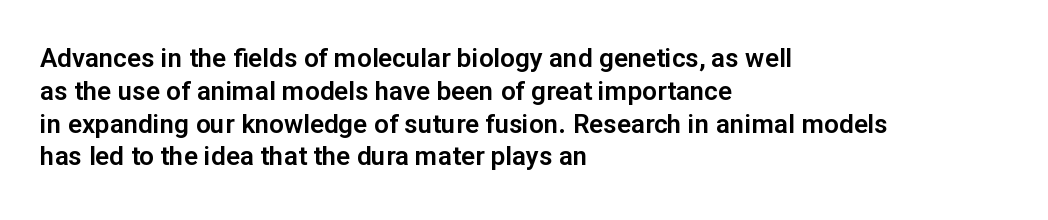
Each new line begins a customary step beneath the previous one. The passage shown is not underscored anywhere. Unlike italic type, these characters show no tilt at all. Casual observation: everything's shoved over to the left.
